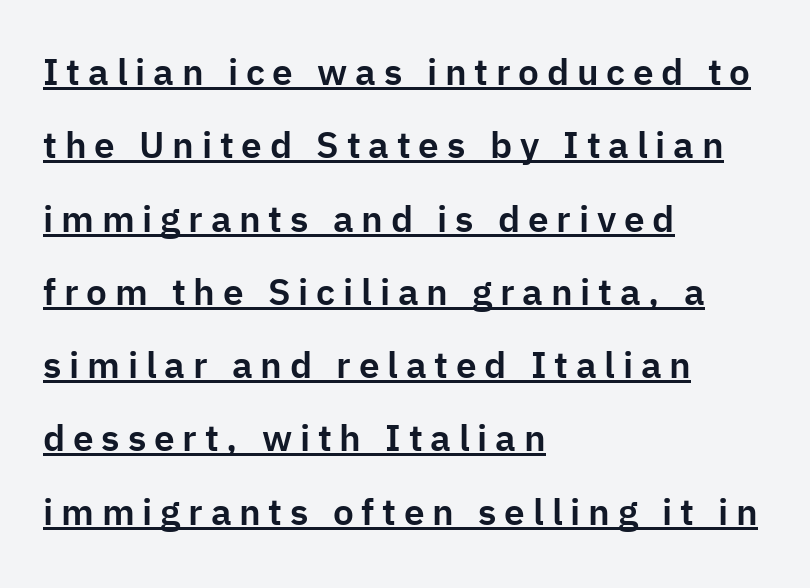
{"serif": "no", "italic": "no", "width": "normal", "stroke_contrast": "low", "x_height": "medium", "monospaced": "no", "underline": "yes", "align": "left", "line_spacing": "loose", "line_spacing_ratio": 1.98, "letter_spacing": "wide", "letter_spacing_em": 0.21, "glyph_px": 37}
